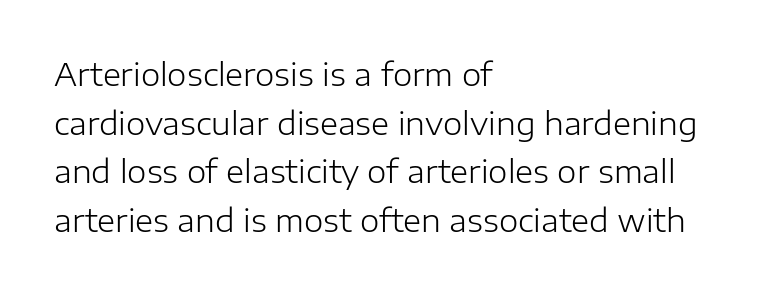
Q: Is the text bold? A: No.
Q: Is the text italic (slanted)? A: No, it is upright.
Q: Is the typeface a serif or a sans-serif typeface? A: Sans-serif.
Q: Is the text underlined? A: No.
Q: How is the paragraph aligned? A: Left-aligned.
Q: Is the spacing between letters normal or unusually wide? A: Normal.
Q: Is the spacing between lines tight, normal or loose? A: Normal.
Q: Width (condensed, normal, or wide)? A: Normal.
Q: Stroke contrast? A: Low.
Q: x-height? A: Medium.
Q: Monospaced? A: No.
